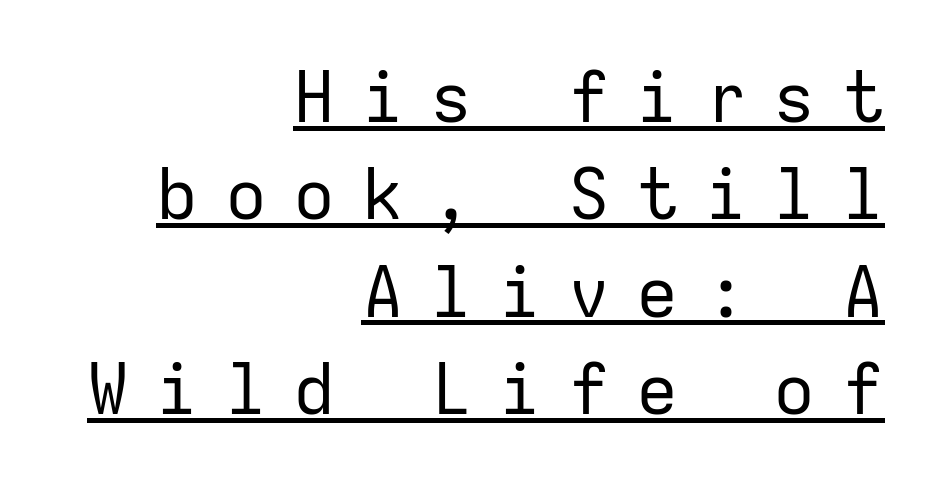
{"serif": "no", "italic": "no", "bold": "no", "weight": "regular", "width": "normal", "stroke_contrast": "low", "x_height": "medium", "monospaced": "yes", "underline": "yes", "align": "right", "line_spacing": "normal", "line_spacing_ratio": 1.39, "letter_spacing": "wide", "letter_spacing_em": 0.38, "glyph_px": 70}
